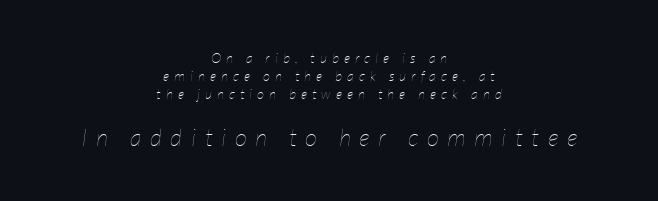
No letter is thick-stroked: the sample isn't bold. Quick note: italic. The space between consecutive lines is moderate. The block sitting lower on the canvas is the one with enlarged characters.
